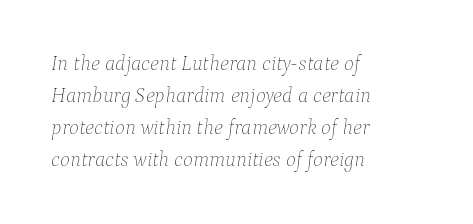
The image shows 21 px text type, italic (leaning right); set left-aligned, normal line spacing (1.53x), normal letter spacing, not underlined.
